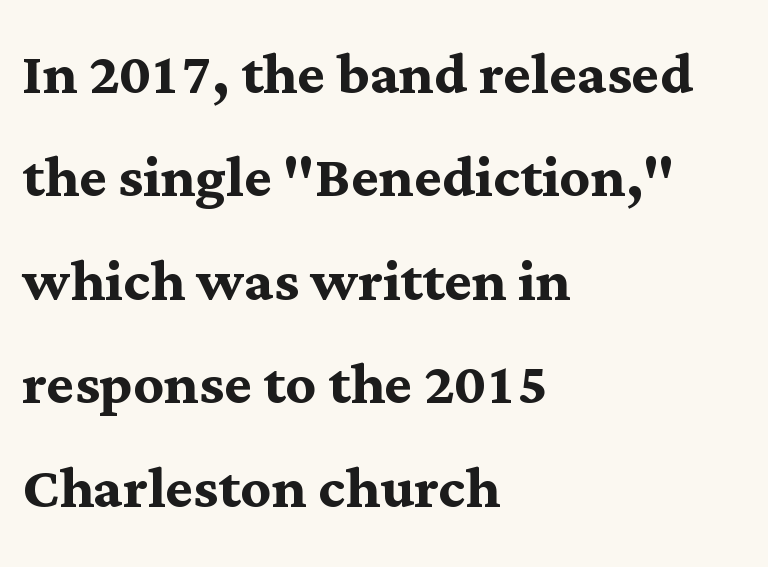
{"serif": "yes", "italic": "no", "bold": "yes", "weight": "semibold", "width": "normal", "stroke_contrast": "medium", "x_height": "medium", "monospaced": "no", "underline": "no", "align": "left", "line_spacing": "normal", "line_spacing_ratio": 1.38, "letter_spacing": "normal", "letter_spacing_em": 0.0, "glyph_px": 75}
